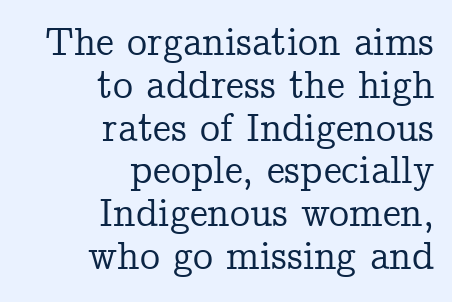
Q: Is the text italic (slanted)? A: No, it is upright.
Q: Is the typeface a serif or a sans-serif typeface? A: Serif.
Q: Is the text underlined? A: No.
Q: How is the paragraph aligned? A: Right-aligned.
Q: Is the spacing between letters normal or unusually wide? A: Normal.
Q: Is the spacing between lines tight, normal or loose? A: Tight.
Q: Width (condensed, normal, or wide)? A: Normal.
Q: Stroke contrast? A: Low.
Q: x-height? A: Medium.
Q: Monospaced? A: No.
